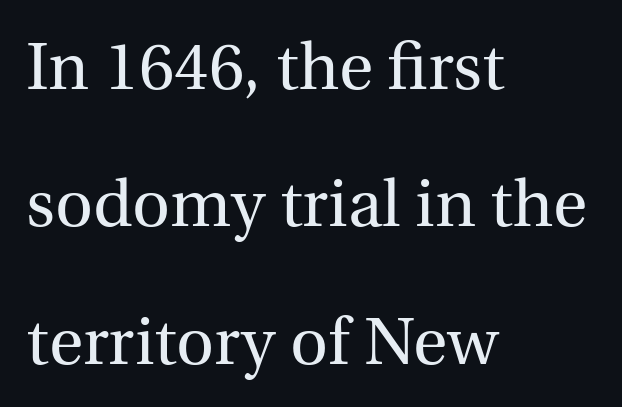
{"serif": "yes", "italic": "no", "bold": "no", "weight": "regular", "width": "normal", "x_height": "medium", "monospaced": "no", "underline": "no", "align": "left", "line_spacing": "loose", "line_spacing_ratio": 2.08, "letter_spacing": "normal", "letter_spacing_em": 0.0, "glyph_px": 66}
